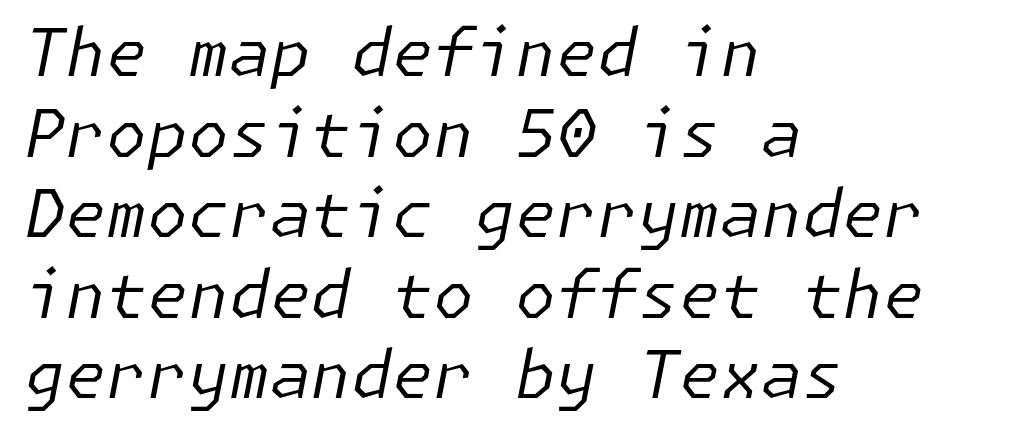
{"italic": "yes", "lean": "right", "slant_degrees": 11, "bold": "no", "weight": "regular", "width": "normal", "stroke_contrast": "low", "x_height": "medium", "underline": "no", "align": "left", "line_spacing_ratio": 1.22, "letter_spacing": "normal", "letter_spacing_em": 0.0, "glyph_px": 66}
